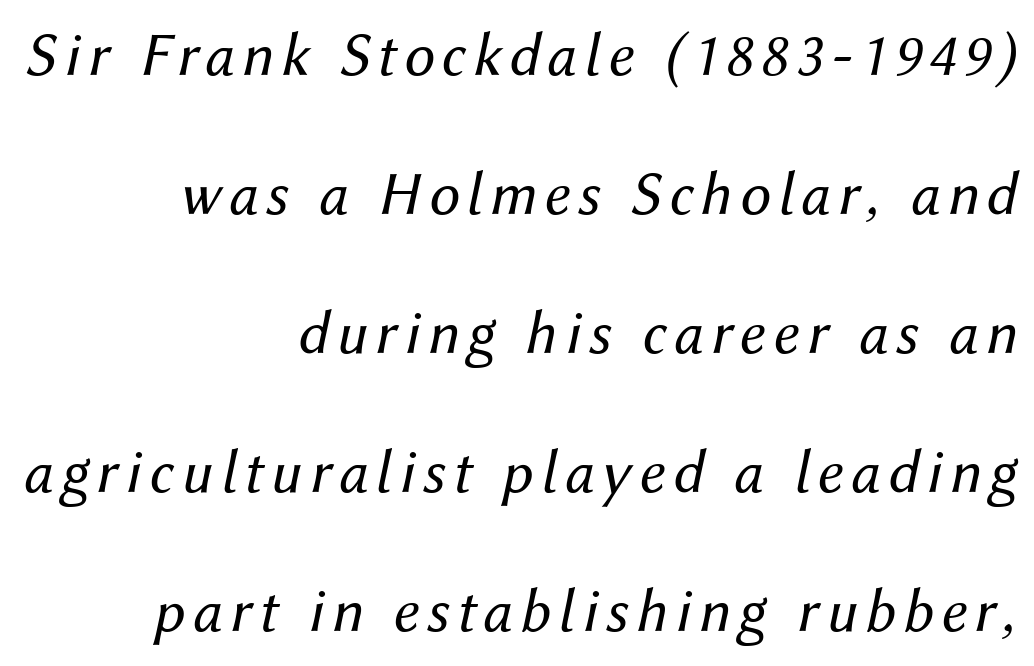
Q: Is the text bold? A: No.
Q: Is the text italic (slanted)? A: Yes, it leans right by about 12 degrees.
Q: Is the text underlined? A: No.
Q: How is the paragraph aligned? A: Right-aligned.
Q: Is the spacing between lines tight, normal or loose? A: Loose.
Q: Width (condensed, normal, or wide)? A: Normal.
Q: Stroke contrast? A: Medium.
Q: x-height? A: Medium.
Q: Monospaced? A: No.
